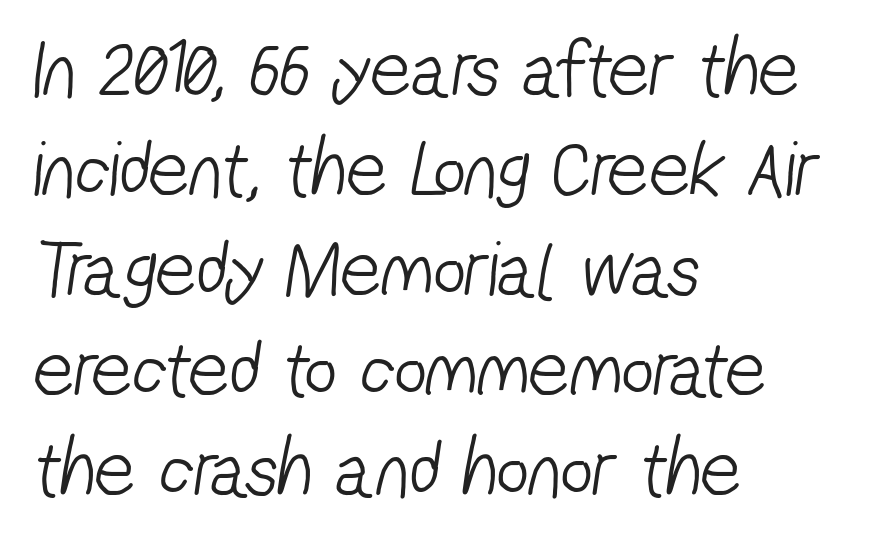
{"serif": "no", "bold": "no", "weight": "light", "width": "condensed", "stroke_contrast": "low", "x_height": "medium", "monospaced": "no", "underline": "no", "align": "left", "line_spacing": "normal", "line_spacing_ratio": 1.25, "letter_spacing": "normal", "letter_spacing_em": 0.0, "glyph_px": 80}
